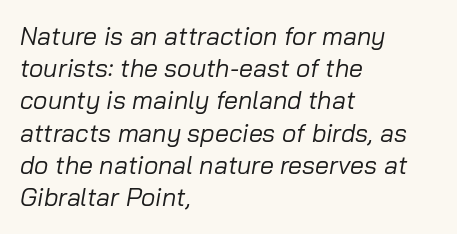
Compared with ordinary roman type, these characters are visibly tilted. The line-height multiplier appears to be the usual default. Words float on clear page, feet unadorned. Heaviness? Minimal to ordinary, like unemphasized prose.
